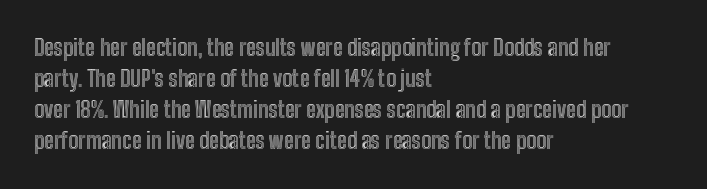
The image shows 22 px text type, upright; set left-aligned, normal line spacing (1.41x), normal letter spacing, not underlined.
